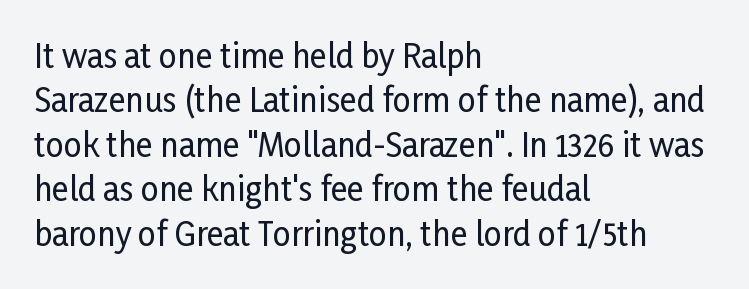
Reading down the column, the eye jumps a familiar distance to each next line. Posture: straight, roman, zero tilt. No word sits above an underline. The passage shown is typed in a proportional face where columns would drift.
